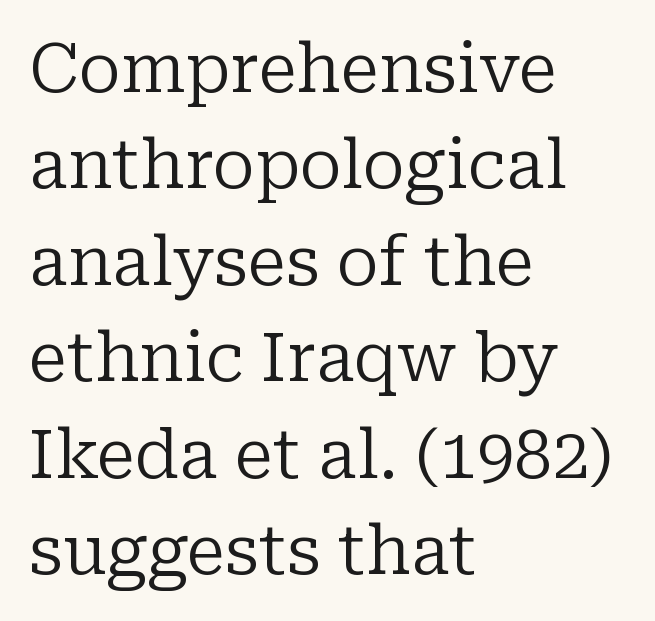
The space directly below the letters is spotless. These lines are set flush left with a ragged right edge. A typesetter would label this face a serif. The font is comparable to plain body text, perhaps lighter.
